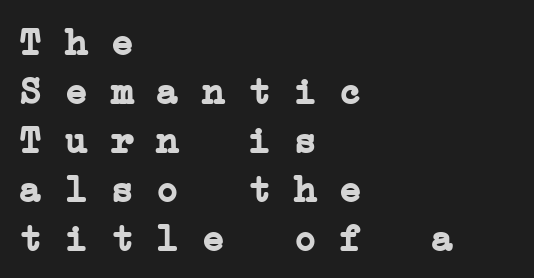
Q: Is the text bold? A: Yes.
Q: Is the typeface a serif or a sans-serif typeface? A: Serif.
Q: Is the text underlined? A: No.
Q: How is the paragraph aligned? A: Left-aligned.
Q: Is the spacing between letters normal or unusually wide? A: Normal.
Q: Is the spacing between lines tight, normal or loose? A: Normal.
Q: Width (condensed, normal, or wide)? A: Wide.
Q: Stroke contrast? A: Low.
Q: x-height? A: Medium.
Q: Monospaced? A: Yes.
